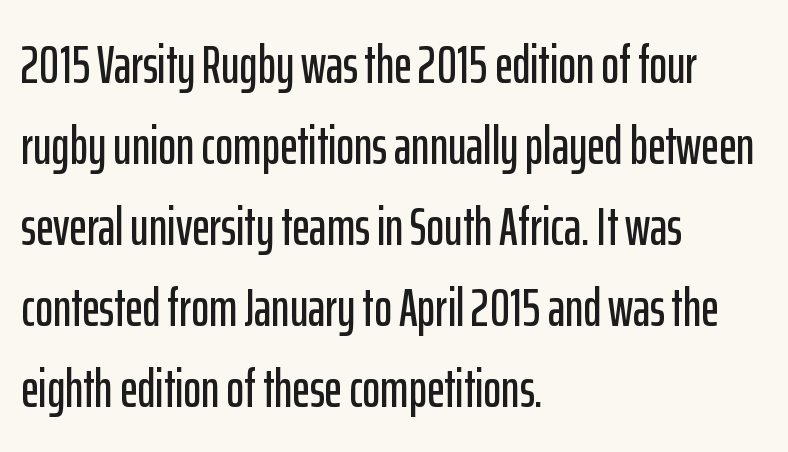
This is the regular roman posture of the typeface. Typographically, this falls in the sans-serif category. There is no visible air inserted between adjacent glyphs. The glyphs are unaccompanied by any horizontal stroke below them. Normally led — the rows are evenly, conventionally spaced. Which margin do the lines hug? The left one — the right edge is uneven.
